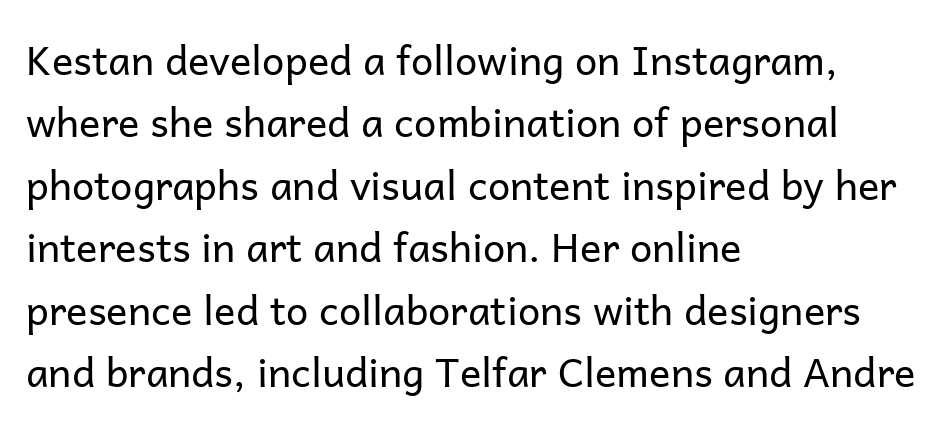
{"serif": "no", "italic": "no", "bold": "no", "weight": "regular", "width": "normal", "stroke_contrast": "low", "x_height": "medium", "monospaced": "no", "underline": "no", "align": "left", "line_spacing": "normal", "line_spacing_ratio": 1.56, "letter_spacing": "normal", "letter_spacing_em": 0.0, "glyph_px": 40}
